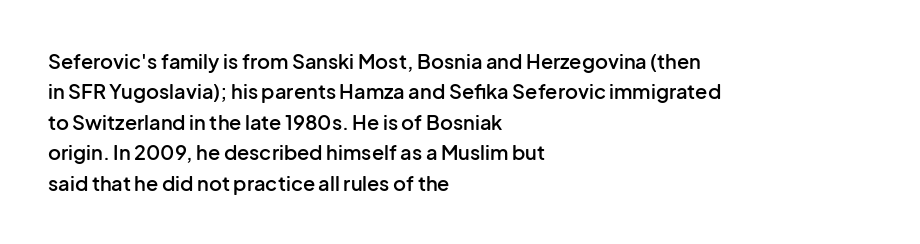
Q: Is the text bold? A: Semi-bold.
Q: Is the text italic (slanted)? A: No, it is upright.
Q: Is the text underlined? A: No.
Q: How is the paragraph aligned? A: Left-aligned.
Q: Is the spacing between letters normal or unusually wide? A: Normal.
Q: Is the spacing between lines tight, normal or loose? A: Normal.
